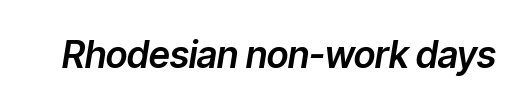
The image shows 37 px text type, italic (leaning right); set normal letter spacing, not underlined; low stroke contrast and a medium x-height.
